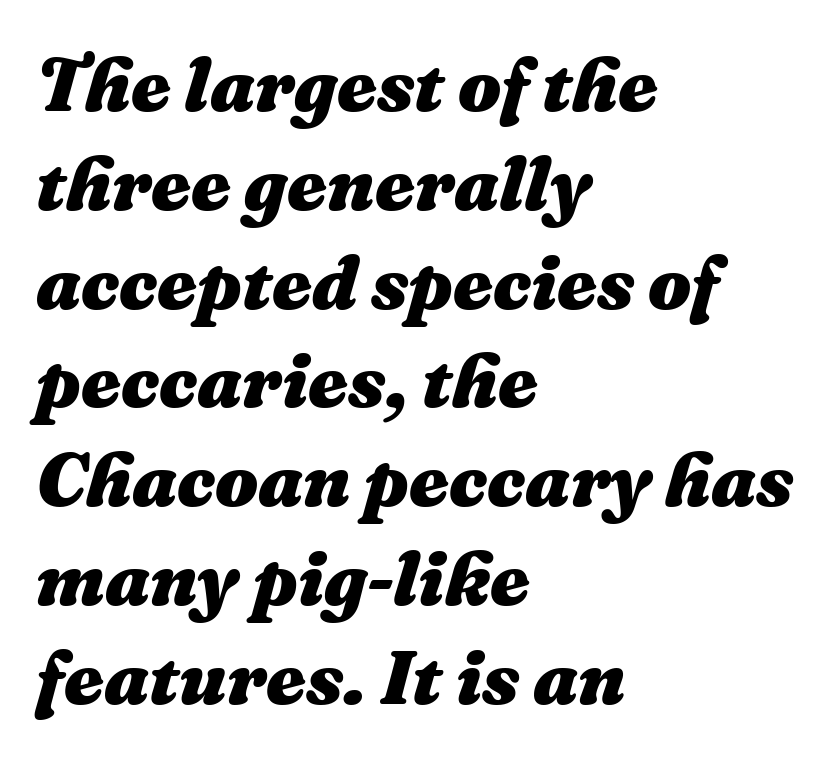
{"italic": "yes", "lean": "right", "slant_degrees": 16, "bold": "yes", "weight": "heavy", "width": "normal", "stroke_contrast": "medium", "x_height": "medium", "monospaced": "no", "underline": "no", "align": "left", "line_spacing": "normal", "line_spacing_ratio": 1.3, "letter_spacing": "normal", "letter_spacing_em": 0.0, "glyph_px": 76}
